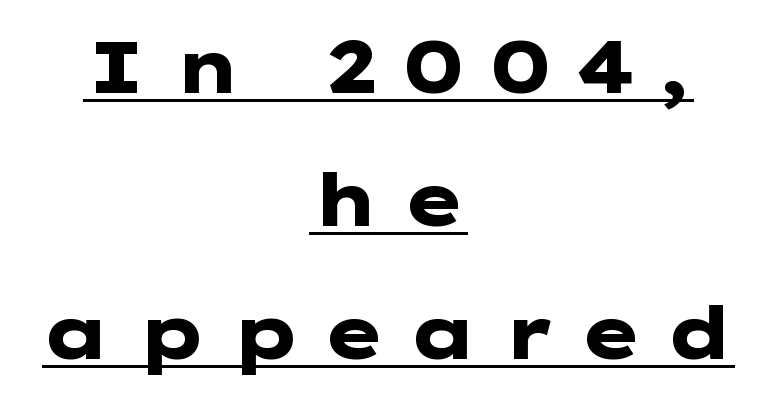
Q: Is the text bold? A: Yes.
Q: Is the text italic (slanted)? A: No, it is upright.
Q: Is the typeface a serif or a sans-serif typeface? A: Sans-serif.
Q: Is the text underlined? A: Yes.
Q: How is the paragraph aligned? A: Centered.
Q: Is the spacing between letters normal or unusually wide? A: Unusually wide.
Q: Width (condensed, normal, or wide)? A: Wide.
Q: Stroke contrast? A: Low.
Q: x-height? A: Medium.
